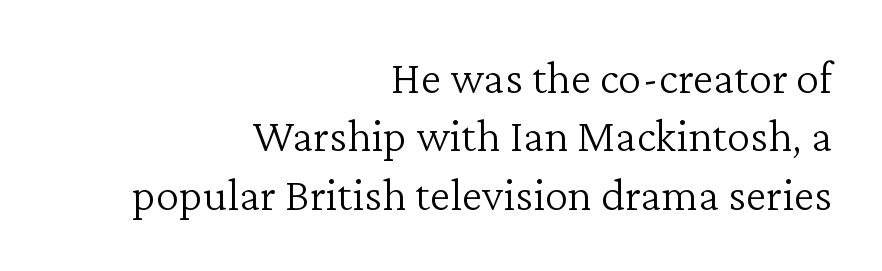
{"serif": "yes", "italic": "no", "bold": "no", "weight": "light", "width": "normal", "stroke_contrast": "low", "x_height": "medium", "monospaced": "no", "underline": "no", "align": "right", "line_spacing_ratio": 1.24, "letter_spacing": "normal", "letter_spacing_em": 0.0, "glyph_px": 47}
